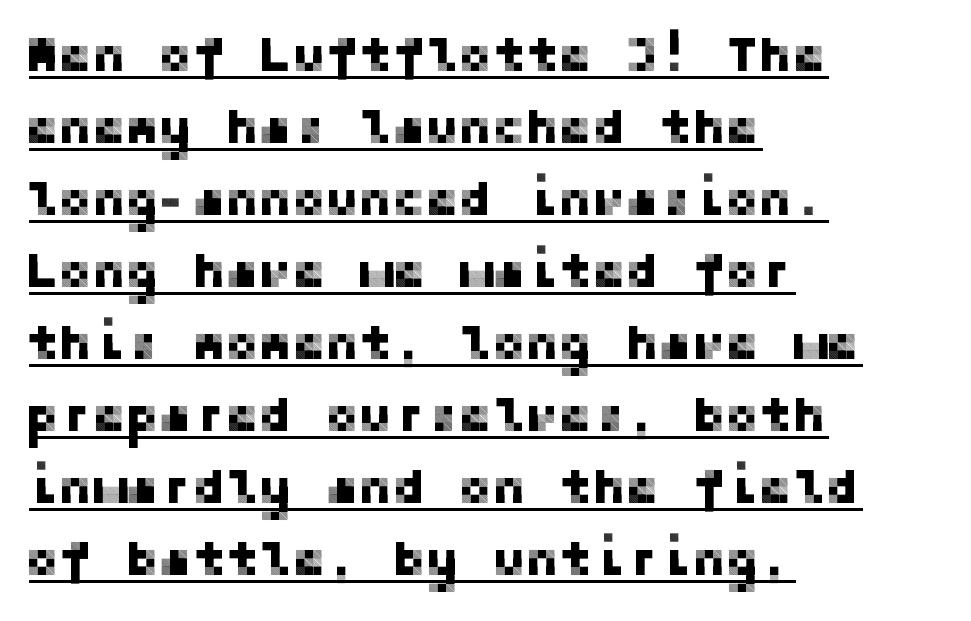
The image shows 50 px sans-serif type, upright; set left-aligned, normal line spacing (1.44x), normal letter spacing, underlined; low stroke contrast and a medium x-height.
